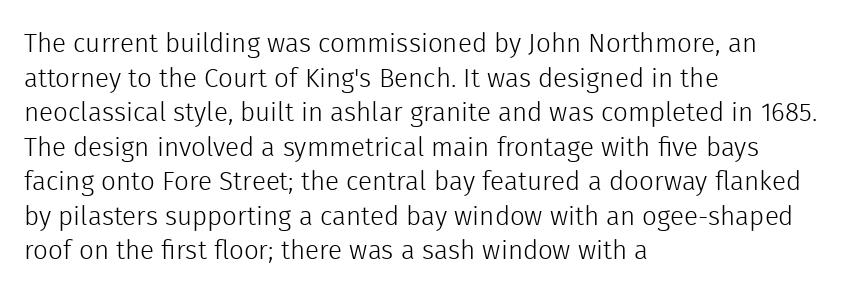
No chunkiness to these letters — they're not bold. A classic flush-left, rag-right setting is used for this passage. One glance says typical: line gaps are just what's usual. The letters sit at their default tracking, neither squeezed nor spread.
